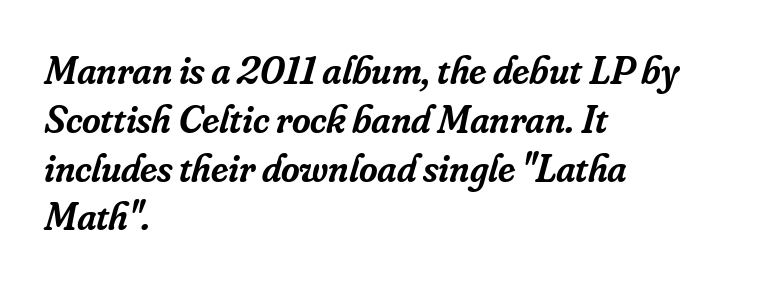
The space directly below the letters is spotless. You can tell from the footed stems that serif type was used. The sample has been set in demibold, a notch under bold. The line texture is even and compact thanks to regular tracking. The typesetter chose a ragged-right arrangement here. Compared with ordinary roman type, these characters are visibly tilted.
